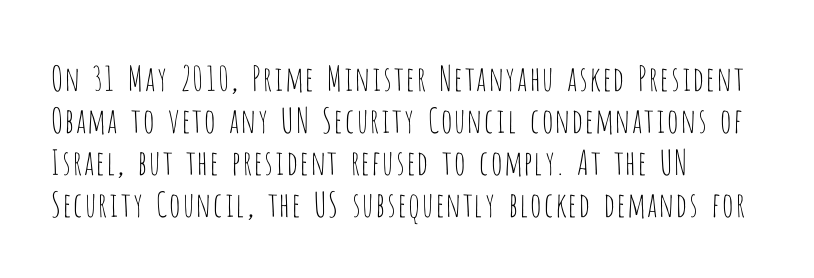
Q: Is the text bold? A: No.
Q: Is the text italic (slanted)? A: No, it is upright.
Q: Is the typeface a serif or a sans-serif typeface? A: Sans-serif.
Q: Is the text underlined? A: No.
Q: How is the paragraph aligned? A: Left-aligned.
Q: Is the spacing between letters normal or unusually wide? A: Normal.
Q: Width (condensed, normal, or wide)? A: Condensed.
Q: Stroke contrast? A: Low.
Q: x-height? A: Large.
Q: Monospaced? A: No.
